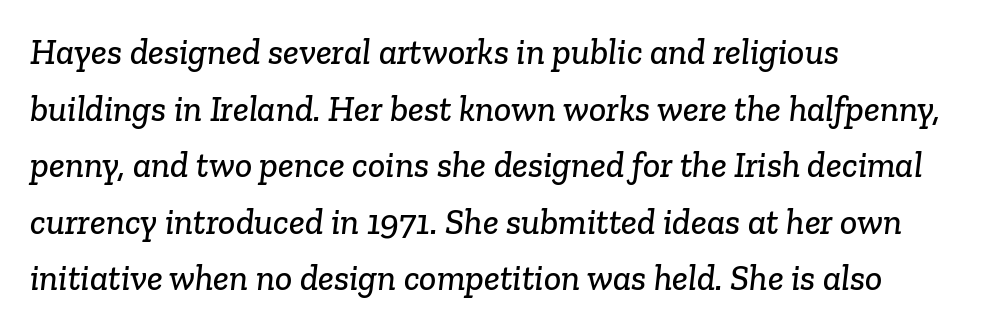
The image shows 36 px serif type; set left-aligned, normal line spacing (1.57x), normal letter spacing, not underlined; low stroke contrast and a medium x-height.
